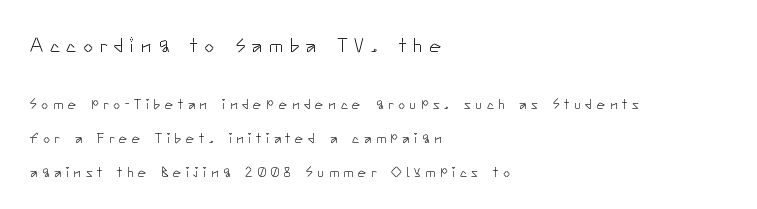
Q: Is the text bold? A: No.
Q: Is the text italic (slanted)? A: No, it is upright.
Q: Is the text underlined? A: No.
Q: How is the paragraph aligned? A: Left-aligned.
Q: Is the spacing between letters normal or unusually wide? A: Unusually wide.
Q: Is the spacing between lines tight, normal or loose? A: Loose.
Q: Which block of text is set in a larger size, the first (top) or the second (bottom)? A: The first (top) one.
